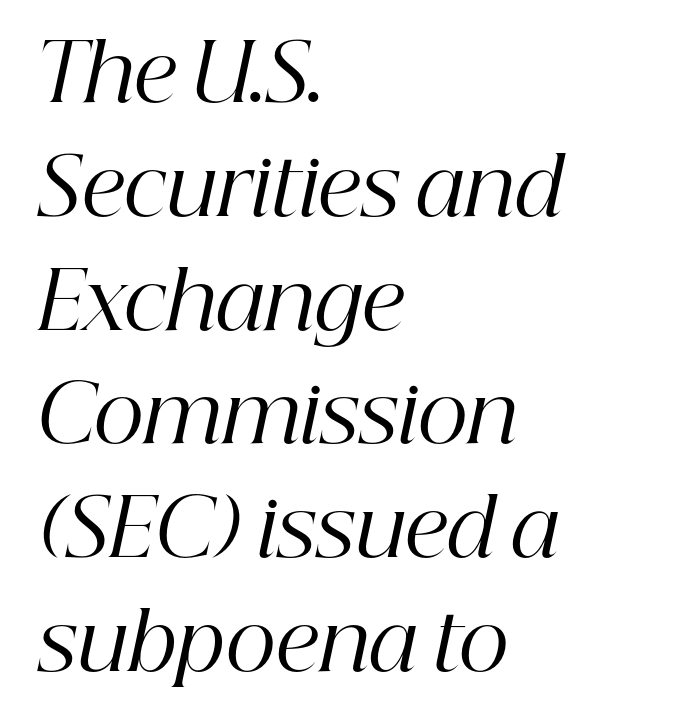
The image shows 79 px regular-weight serif type, italic (leaning right); set left-aligned, normal line spacing (1.44x), normal letter spacing, not underlined; high stroke contrast and a medium x-height.
